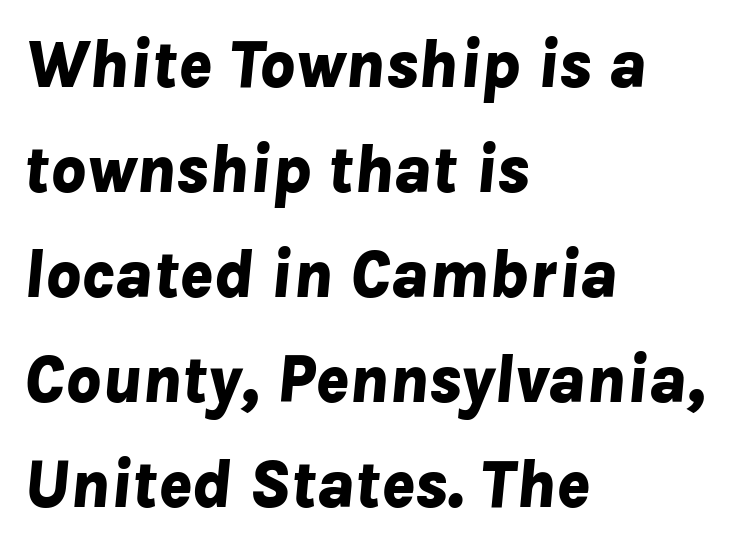
{"italic": "yes", "lean": "right", "slant_degrees": 8, "bold": "yes", "weight": "bold", "width": "normal", "stroke_contrast": "low", "x_height": "medium", "monospaced": "no", "underline": "no", "align": "left", "line_spacing": "normal", "line_spacing_ratio": 1.52, "letter_spacing": "normal", "letter_spacing_em": 0.0, "glyph_px": 69}
